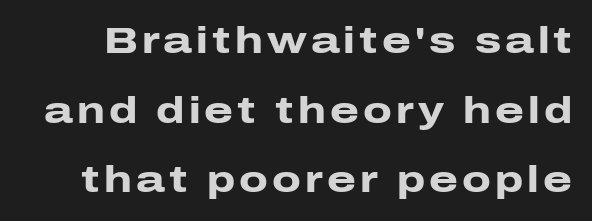
Q: Is the text bold? A: Yes.
Q: Is the text italic (slanted)? A: No, it is upright.
Q: Is the typeface a serif or a sans-serif typeface? A: Sans-serif.
Q: Is the text underlined? A: No.
Q: Width (condensed, normal, or wide)? A: Wide.
Q: Stroke contrast? A: Low.
Q: x-height? A: Medium.
Q: Monospaced? A: No.
